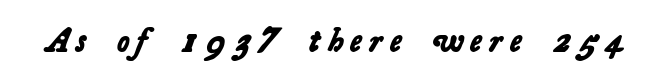
{"serif": "no", "bold": "yes", "weight": "bold", "width": "normal", "stroke_contrast": "low", "x_height": "medium", "monospaced": "no", "underline": "no", "letter_spacing": "wide", "letter_spacing_em": 0.22, "glyph_px": 34}
